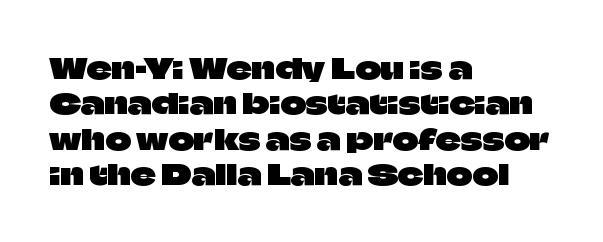
{"serif": "no", "italic": "no", "width": "normal", "stroke_contrast": "low", "x_height": "large", "monospaced": "no", "underline": "no", "align": "left", "line_spacing": "normal", "line_spacing_ratio": 1.26, "letter_spacing": "normal", "letter_spacing_em": 0.0, "glyph_px": 28}
